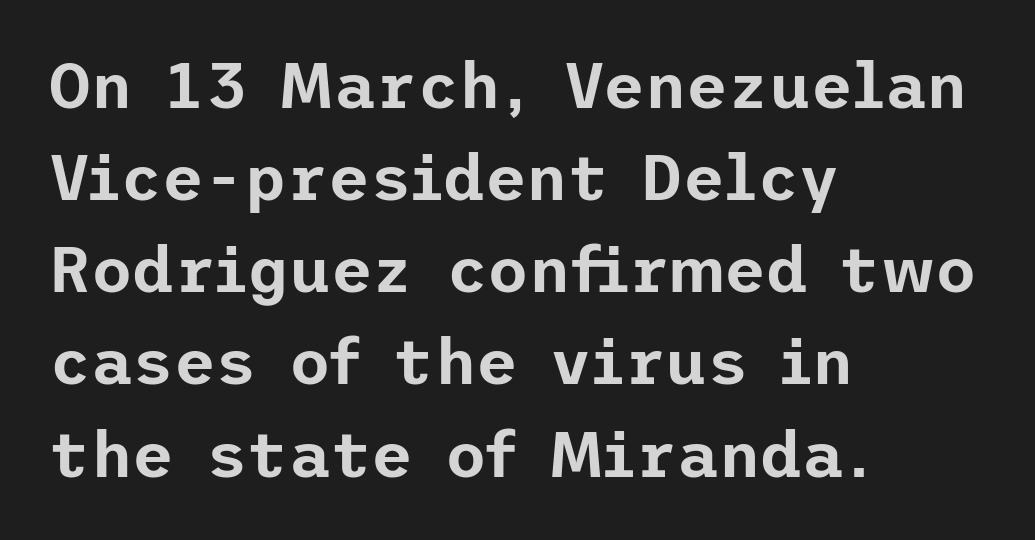
The image shows 64 px sans-serif type, upright; set left-aligned, normal line spacing (1.44x), normal letter spacing, not underlined; low stroke contrast and a medium x-height.
